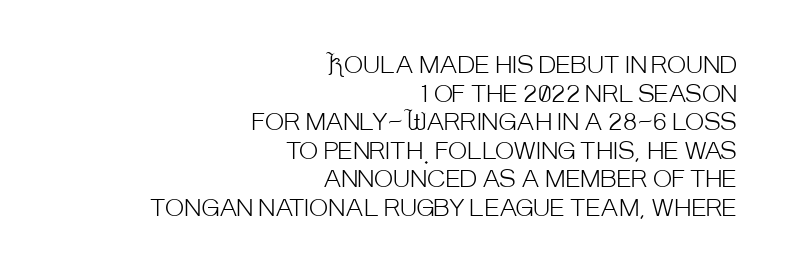
Q: Is the text bold? A: No.
Q: Is the text italic (slanted)? A: No, it is upright.
Q: Is the text underlined? A: No.
Q: How is the paragraph aligned? A: Right-aligned.
Q: Is the spacing between letters normal or unusually wide? A: Normal.
